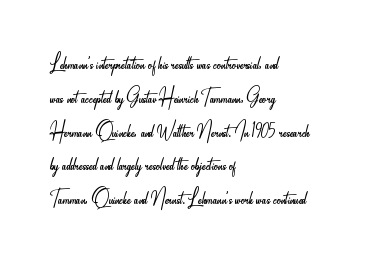
{"bold": "no", "underline": "no", "align": "left", "line_spacing": "normal", "line_spacing_ratio": 1.3, "letter_spacing": "normal", "letter_spacing_em": 0.0, "glyph_px": 26}
